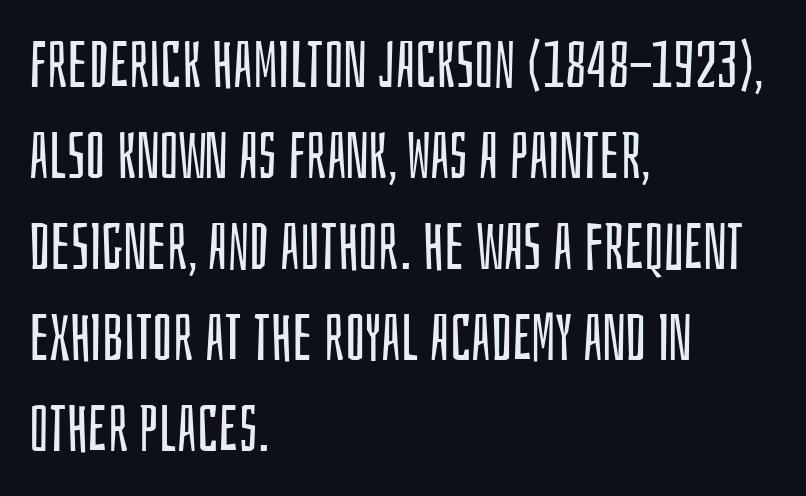
{"serif": "no", "italic": "no", "bold": "no", "weight": "regular", "width": "condensed", "stroke_contrast": "low", "x_height": "large", "monospaced": "no", "underline": "no", "align": "left", "line_spacing": "normal", "line_spacing_ratio": 1.42, "letter_spacing": "normal", "letter_spacing_em": 0.0, "glyph_px": 64}
